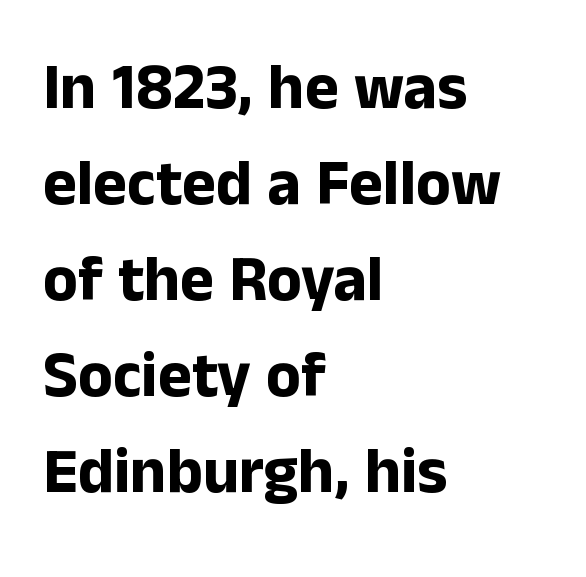
{"serif": "no", "italic": "no", "bold": "yes", "weight": "bold", "width": "normal", "stroke_contrast": "low", "x_height": "medium", "monospaced": "no", "underline": "no", "align": "left", "line_spacing": "normal", "line_spacing_ratio": 1.5, "letter_spacing": "normal", "letter_spacing_em": 0.0, "glyph_px": 64}
